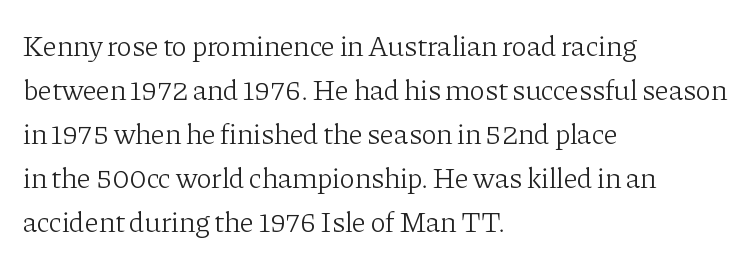
Q: Is the text bold? A: No.
Q: Is the text italic (slanted)? A: No, it is upright.
Q: Is the typeface a serif or a sans-serif typeface? A: Serif.
Q: Is the text underlined? A: No.
Q: How is the paragraph aligned? A: Left-aligned.
Q: Is the spacing between letters normal or unusually wide? A: Normal.
Q: Is the spacing between lines tight, normal or loose? A: Normal.
Q: Width (condensed, normal, or wide)? A: Normal.
Q: Stroke contrast? A: Low.
Q: x-height? A: Medium.
Q: Monospaced? A: No.
